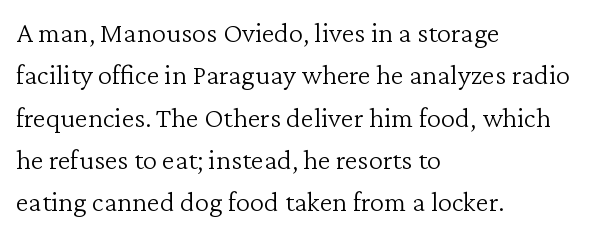
The image shows 29 px light serif type, upright; set left-aligned, normal line spacing (1.46x), normal letter spacing, not underlined; low stroke contrast and a medium x-height.
